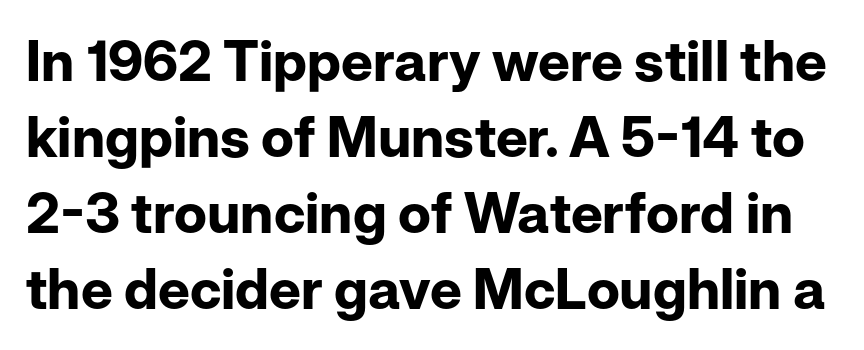
Short note: letters normally spaced. The block of text has a typical density, with ordinary space between rows. Caption: bold face, heavy strokes. The face used here is a sans, in the tradition of grotesques and geometrics. Here the designer chose a conventional face with non-uniform glyph widths.
